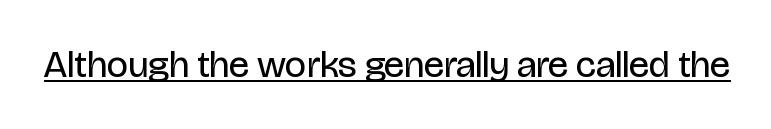
Q: Is the text bold? A: No.
Q: Is the text italic (slanted)? A: No, it is upright.
Q: Is the typeface a serif or a sans-serif typeface? A: Sans-serif.
Q: Is the text underlined? A: Yes.
Q: Is the spacing between letters normal or unusually wide? A: Normal.
Q: Width (condensed, normal, or wide)? A: Condensed.
Q: Stroke contrast? A: Low.
Q: x-height? A: Large.
Q: Monospaced? A: No.
